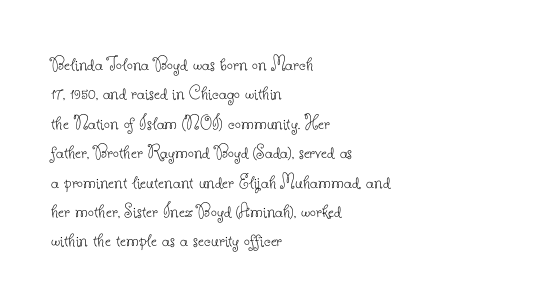
The image shows 21 px text type, upright; set left-aligned, normal line spacing (1.4x), normal letter spacing, not underlined.
